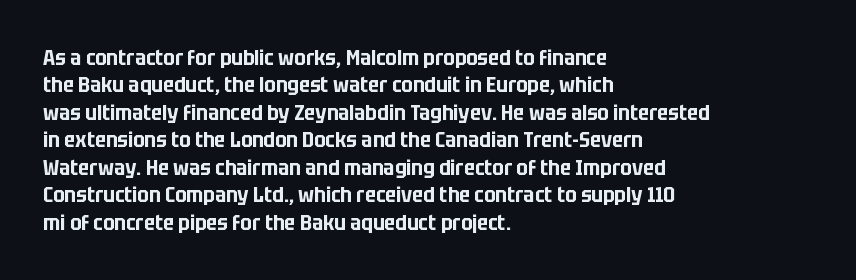
The image shows 22 px text type, upright; set left-aligned, normal line spacing (1.25x), normal letter spacing, not underlined.
